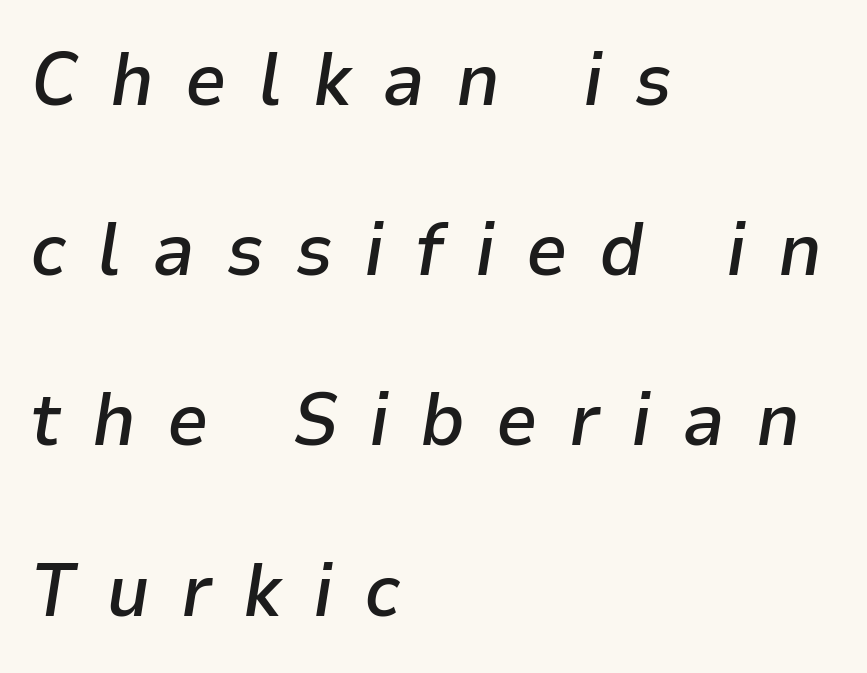
Is this a fixed-width face? No — the glyphs have proportional, varying widths. This sample uses an oblique cut, with every glyph tilted off the vertical. Regarding leading, the lines here are spaced well apart. Plain, unruled lines of type.
